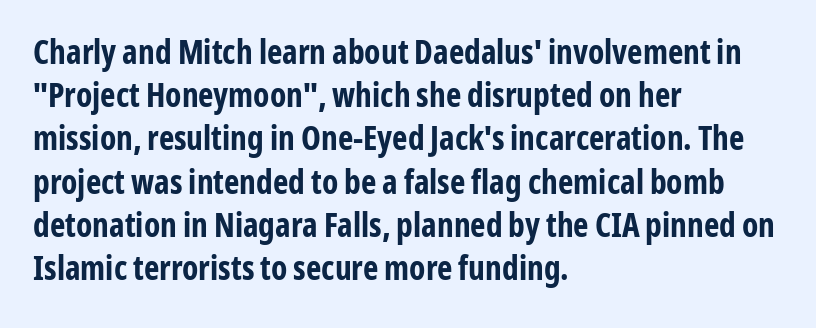
Q: Is the text bold? A: Yes.
Q: Is the text italic (slanted)? A: No, it is upright.
Q: Is the typeface a serif or a sans-serif typeface? A: Sans-serif.
Q: Is the text underlined? A: No.
Q: How is the paragraph aligned? A: Left-aligned.
Q: Is the spacing between letters normal or unusually wide? A: Normal.
Q: Is the spacing between lines tight, normal or loose? A: Normal.
Q: Width (condensed, normal, or wide)? A: Condensed.
Q: Stroke contrast? A: Low.
Q: x-height? A: Medium.
Q: Monospaced? A: No.
